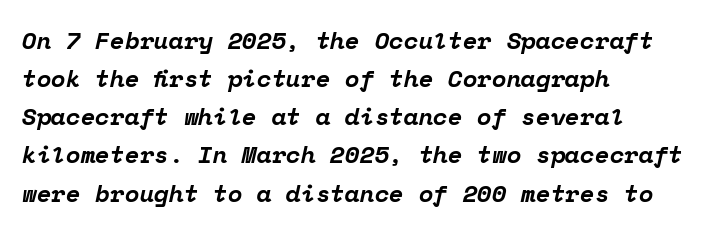
{"italic": "yes", "lean": "right", "slant_degrees": 12, "bold": "yes", "underline": "no", "align": "left", "line_spacing": "normal", "line_spacing_ratio": 1.59, "letter_spacing": "normal", "letter_spacing_em": 0.0, "glyph_px": 24}
